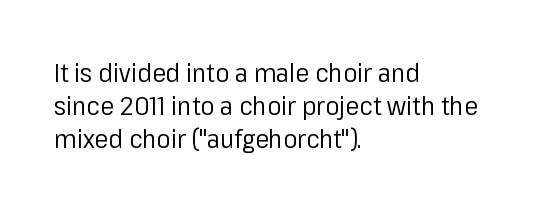
Q: Is the text bold? A: No.
Q: Is the text italic (slanted)? A: No, it is upright.
Q: Is the text underlined? A: No.
Q: How is the paragraph aligned? A: Left-aligned.
Q: Is the spacing between letters normal or unusually wide? A: Normal.
Q: Is the spacing between lines tight, normal or loose? A: Normal.
